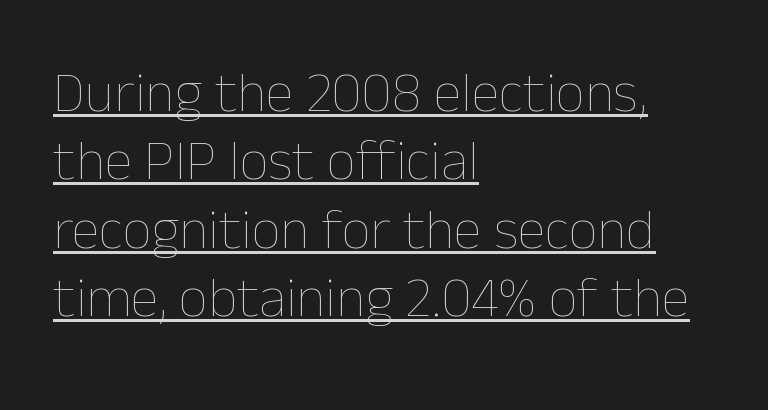
Q: Is the text bold? A: No.
Q: Is the text italic (slanted)? A: No, it is upright.
Q: Is the text underlined? A: Yes.
Q: How is the paragraph aligned? A: Left-aligned.
Q: Is the spacing between letters normal or unusually wide? A: Normal.
Q: Width (condensed, normal, or wide)? A: Normal.
Q: Stroke contrast? A: Low.
Q: x-height? A: Medium.
Q: Monospaced? A: No.
